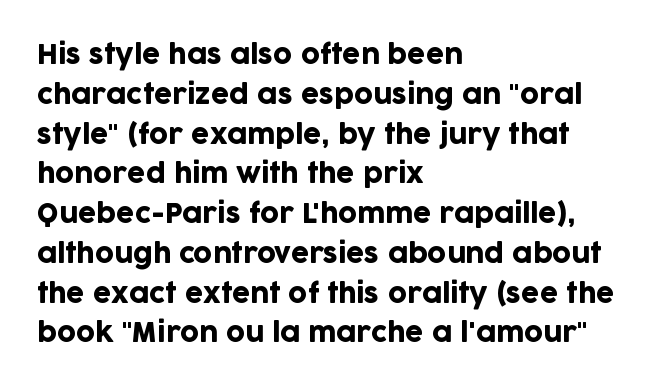
How would I describe the line gaps? Plain and ordinary. Does extra space separate the letters? No, they use regular spacing. These lines stack with their left ends in a neat column. Underlining? Definitely not there. Quick note: not italic, upright.
